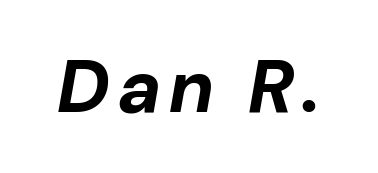
{"italic": "yes", "lean": "right", "slant_degrees": 10, "bold": "yes", "weight": "bold", "width": "normal", "stroke_contrast": "low", "x_height": "medium", "monospaced": "no", "underline": "no", "glyph_px": 74}
